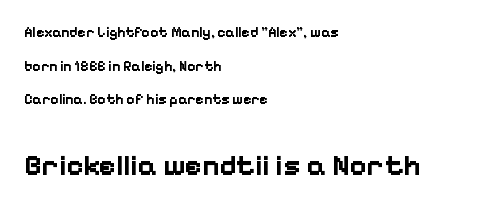
When letters stand straight like this, we call the style roman or upright. Of the two passages, the one underneath uses the larger point size. Between one letter and the next there's only the usual sliver of space. The passage shown stacks its lines with a broad gap. Heft: maximum for text — a bold.
